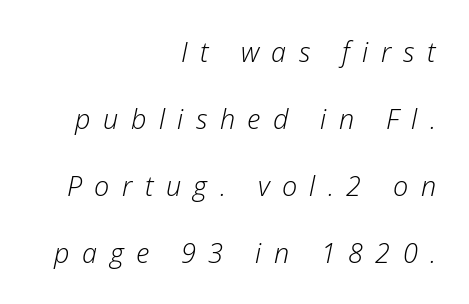
The image shows 27 px text type, italic (leaning right); set right-aligned, loose line spacing (2.48x), unusually wide letter spacing (+0.46 em), not underlined.
